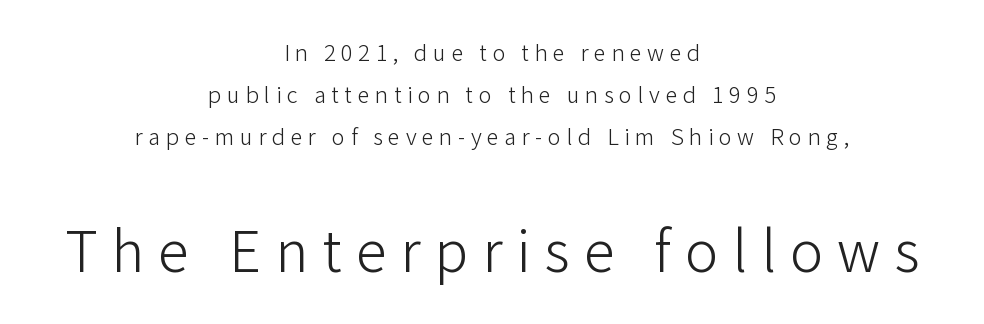
{"serif": "no", "italic": "no", "bold": "no", "weight": "light", "width": "normal", "stroke_contrast": "low", "x_height": "medium", "monospaced": "no", "underline": "no", "align": "center", "line_spacing": "loose", "line_spacing_ratio": 1.92, "letter_spacing": "wide", "letter_spacing_em": 0.25, "larger_block": "second", "size_ratio": 2.55, "glyph_px": 56}
